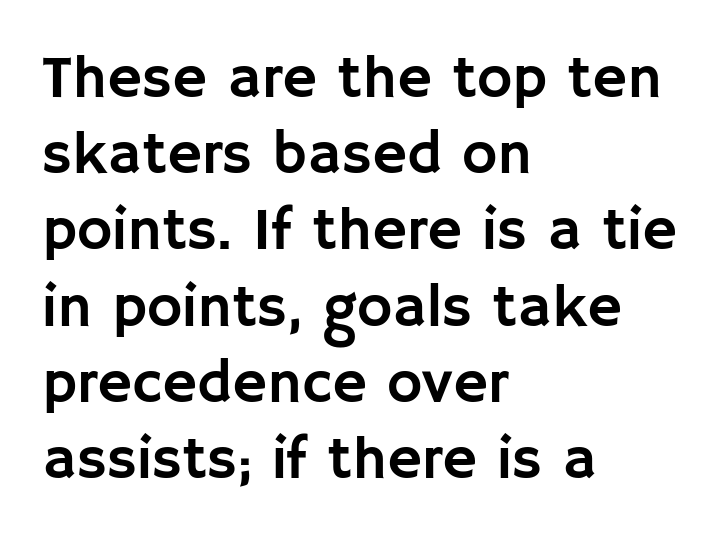
Quick note: underline off. To sum up the face: it is a sans, with no serifs. The lines are quadded left. Ordinary non-slanted type is in use. Each word holds together tightly as a unit, with standard inter-letter gaps. The vertical gap from one line to the next is medium.
